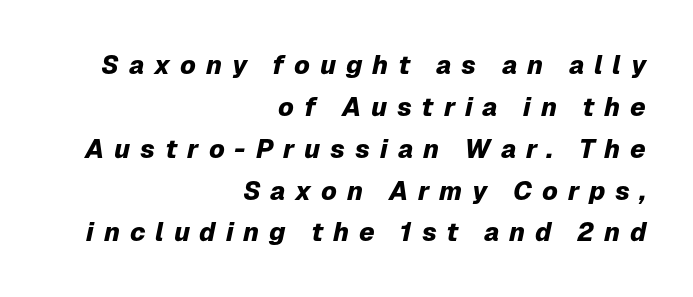
{"italic": "yes", "lean": "right", "slant_degrees": 12, "bold": "yes", "underline": "no", "align": "right", "line_spacing": "normal", "line_spacing_ratio": 1.61, "letter_spacing": "wide", "letter_spacing_em": 0.38, "glyph_px": 26}
